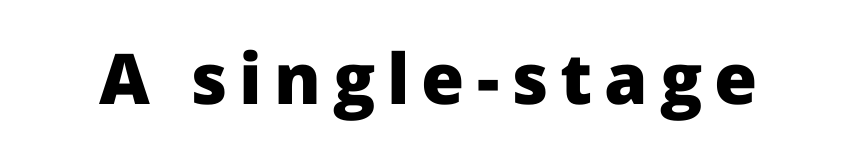
The image shows 70 px heavy sans-serif type, upright; set not underlined; low stroke contrast and a medium x-height.
